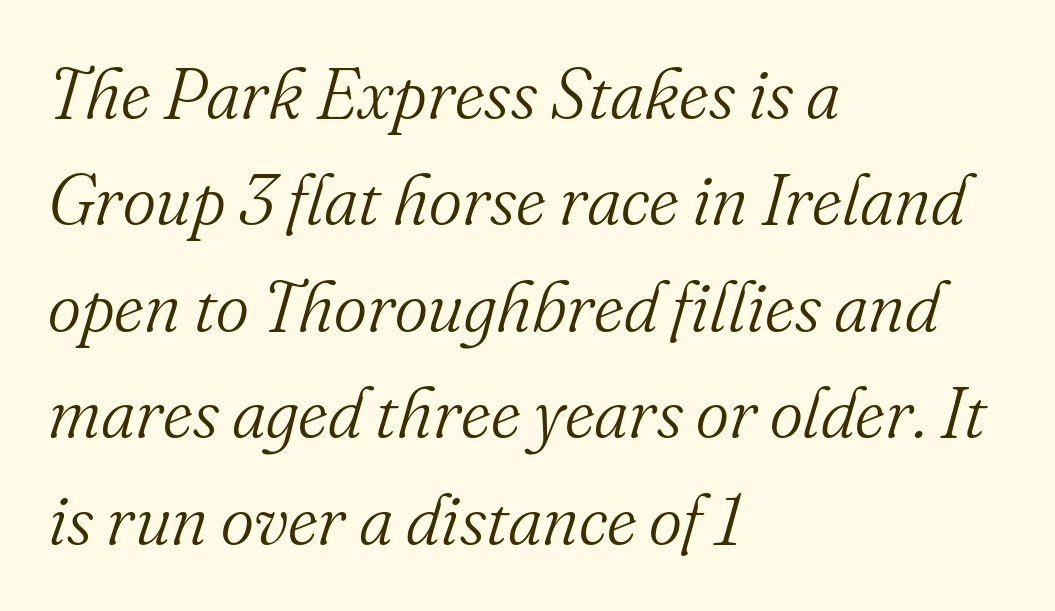
Q: Is the text bold? A: No.
Q: Is the text italic (slanted)? A: Yes, it leans right by about 16 degrees.
Q: Is the typeface a serif or a sans-serif typeface? A: Serif.
Q: Is the text underlined? A: No.
Q: How is the paragraph aligned? A: Left-aligned.
Q: Is the spacing between letters normal or unusually wide? A: Normal.
Q: Is the spacing between lines tight, normal or loose? A: Normal.
Q: Width (condensed, normal, or wide)? A: Normal.
Q: Stroke contrast? A: Medium.
Q: x-height? A: Small.
Q: Monospaced? A: No.
